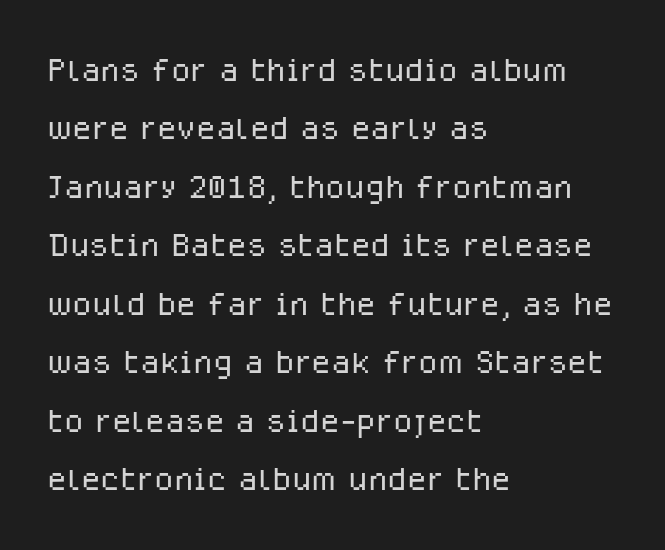
Q: Is the text bold? A: No.
Q: Is the text italic (slanted)? A: No, it is upright.
Q: Is the typeface a serif or a sans-serif typeface? A: Sans-serif.
Q: Is the text underlined? A: No.
Q: How is the paragraph aligned? A: Left-aligned.
Q: Is the spacing between letters normal or unusually wide? A: Normal.
Q: Is the spacing between lines tight, normal or loose? A: Normal.
Q: Width (condensed, normal, or wide)? A: Normal.
Q: Stroke contrast? A: Low.
Q: x-height? A: Medium.
Q: Monospaced? A: No.
